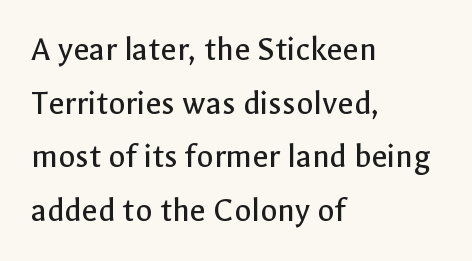
The typesetter chose a ragged-right arrangement here. Posture: straight, roman, zero tilt. Nobody touched the tracking dial on this one. Each letter keeps its own natural width here, so spacing adapts to shape.
